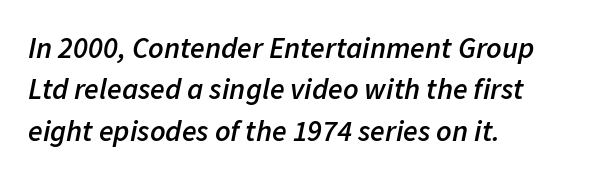
The image shows 30 px semibold type, italic (leaning right); set left-aligned, normal line spacing (1.38x), normal letter spacing, not underlined; low stroke contrast and a medium x-height.
